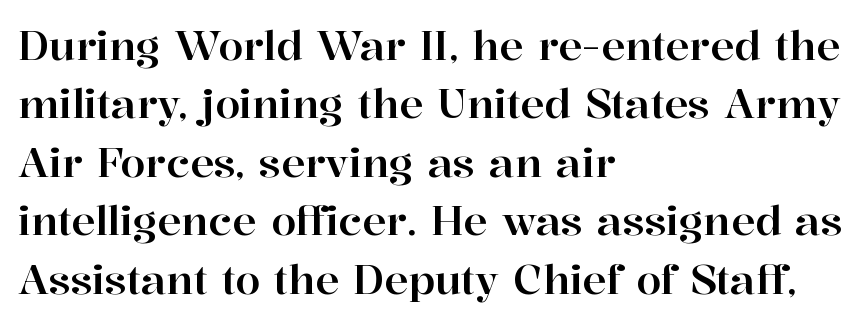
Q: Is the text italic (slanted)? A: No, it is upright.
Q: Is the typeface a serif or a sans-serif typeface? A: Serif.
Q: Is the text underlined? A: No.
Q: How is the paragraph aligned? A: Left-aligned.
Q: Is the spacing between letters normal or unusually wide? A: Normal.
Q: Is the spacing between lines tight, normal or loose? A: Normal.
Q: Width (condensed, normal, or wide)? A: Normal.
Q: Stroke contrast? A: High.
Q: x-height? A: Medium.
Q: Monospaced? A: No.
